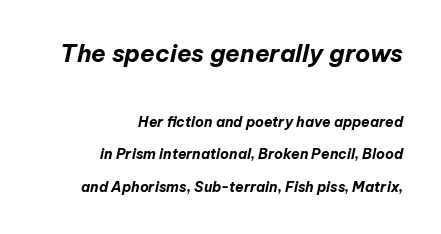
Rendered with sloped, italic letterforms. You could call the tracking neutral — neither tight nor loose. A student would notice the top passage is typeset larger than what follows. The compositor pushed each line to the right boundary.
